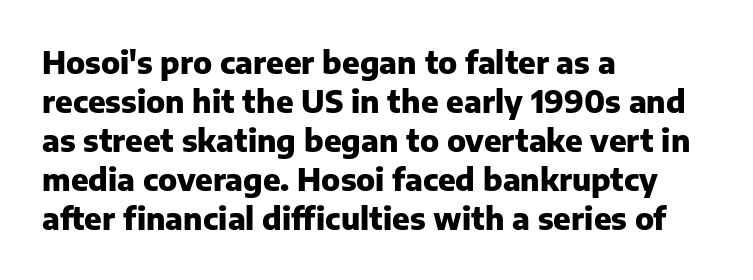
{"serif": "no", "italic": "no", "bold": "yes", "weight": "heavy", "width": "normal", "stroke_contrast": "low", "x_height": "medium", "monospaced": "no", "underline": "no", "align": "left", "line_spacing": "normal", "line_spacing_ratio": 1.26, "letter_spacing": "normal", "letter_spacing_em": 0.0, "glyph_px": 31}
